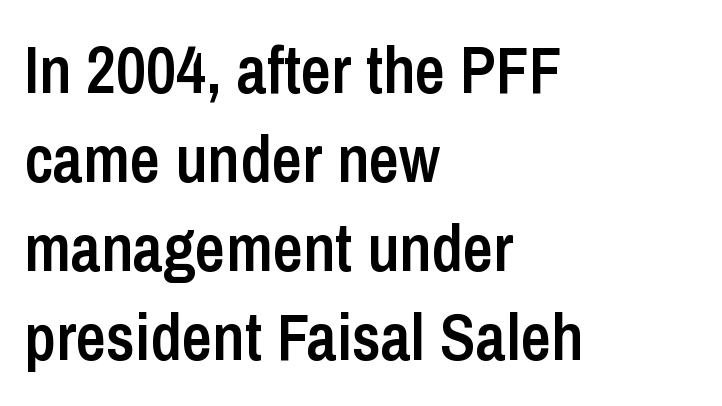
Proportional: the letters do not fall into vertical columns. Visually the block forms a straight wall on the left and a jagged coastline on the right. This is sans-serif lettering, the kind often seen on screens and signage. Vertically, the passage feels balanced, rows spaced as you'd expect. Honestly, the letter spacing is just normal — you wouldn't notice it.
